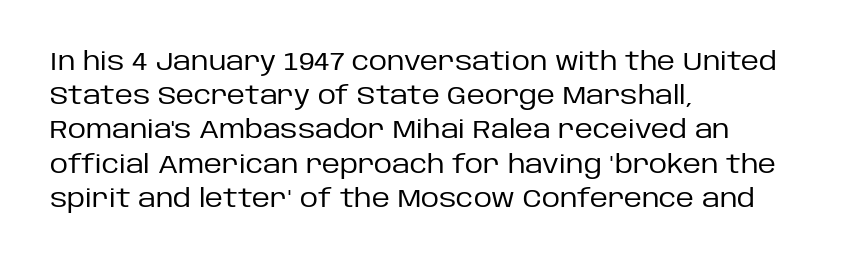
The area under the type is left untouched. A roman cut, with each character standing at attention. Observe the ordinary spacing: letters are neighbours, not strangers. Notice how the passage keeps a crisp vertical edge on the left only.
